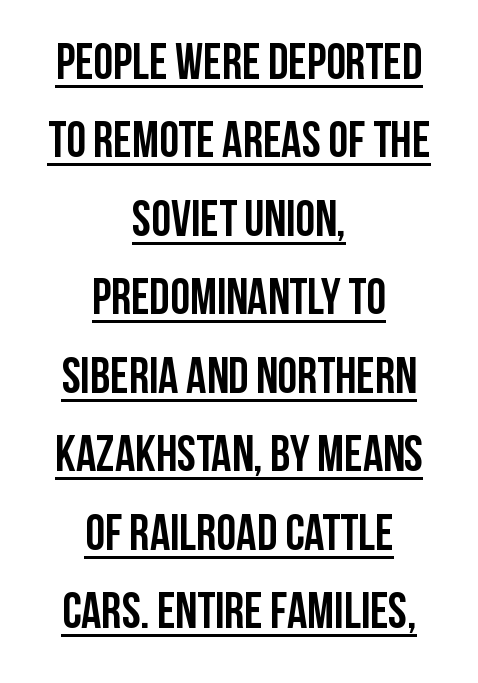
Q: Is the text bold? A: Yes.
Q: Is the text italic (slanted)? A: No, it is upright.
Q: Is the typeface a serif or a sans-serif typeface? A: Sans-serif.
Q: Is the text underlined? A: Yes.
Q: How is the paragraph aligned? A: Centered.
Q: Is the spacing between letters normal or unusually wide? A: Normal.
Q: Is the spacing between lines tight, normal or loose? A: Normal.
Q: Width (condensed, normal, or wide)? A: Condensed.
Q: Stroke contrast? A: Low.
Q: x-height? A: Large.
Q: Monospaced? A: No.
